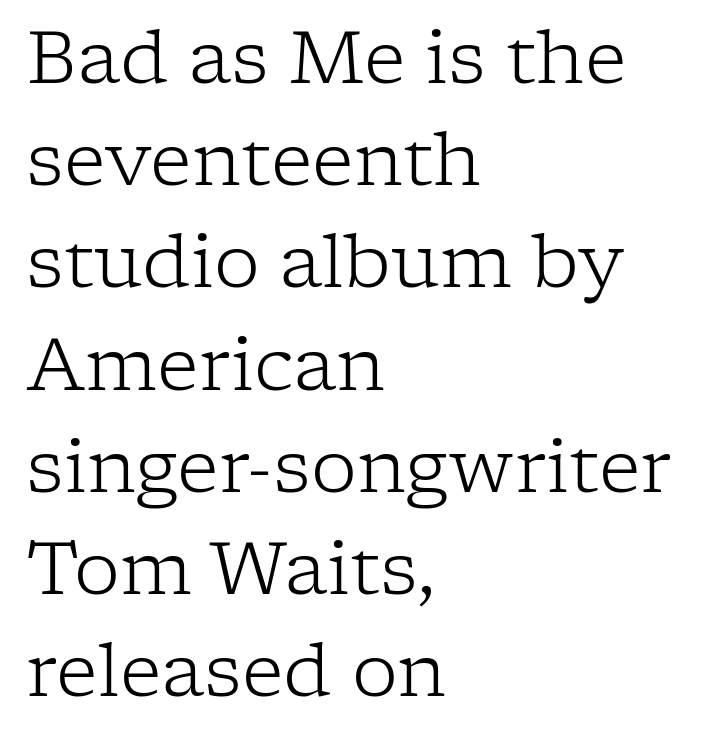
{"serif": "yes", "italic": "no", "bold": "no", "weight": "light", "width": "normal", "stroke_contrast": "low", "x_height": "medium", "monospaced": "no", "underline": "no", "align": "left", "line_spacing": "normal", "line_spacing_ratio": 1.4, "letter_spacing": "normal", "letter_spacing_em": 0.0, "glyph_px": 73}
